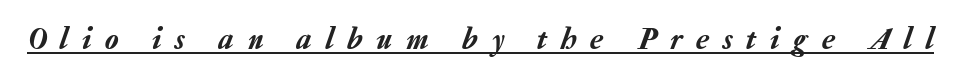
{"italic": "yes", "lean": "right", "slant_degrees": 20, "width": "normal", "stroke_contrast": "low", "x_height": "medium", "monospaced": "no", "underline": "yes", "letter_spacing": "wide", "letter_spacing_em": 0.45, "glyph_px": 31}
